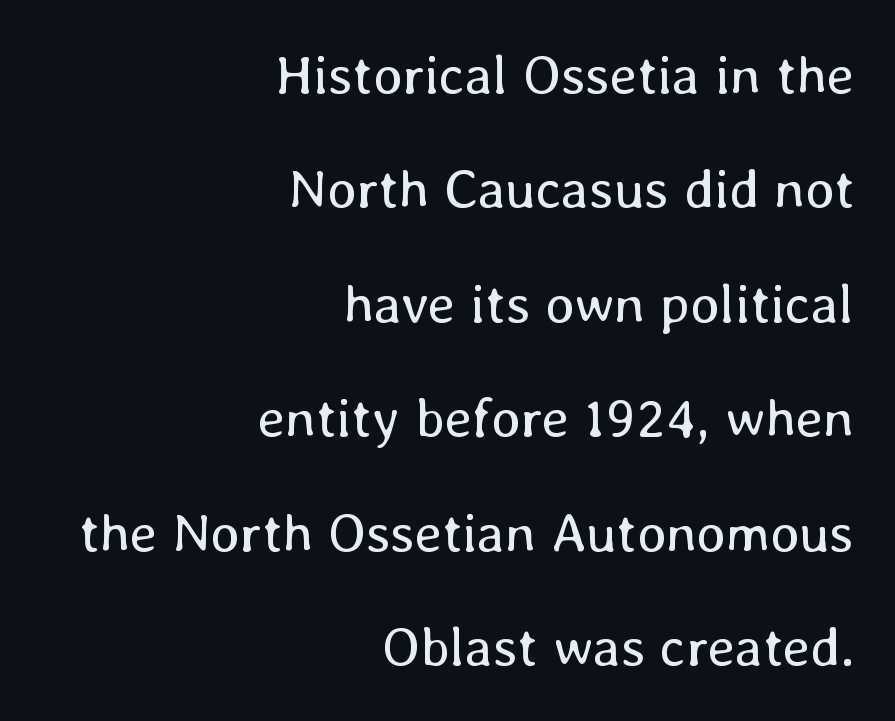
Q: Is the text bold? A: No.
Q: Is the text italic (slanted)? A: No, it is upright.
Q: Is the text underlined? A: No.
Q: How is the paragraph aligned? A: Right-aligned.
Q: Is the spacing between letters normal or unusually wide? A: Normal.
Q: Is the spacing between lines tight, normal or loose? A: Loose.
Q: Width (condensed, normal, or wide)? A: Normal.
Q: Stroke contrast? A: Low.
Q: x-height? A: Medium.
Q: Monospaced? A: No.
